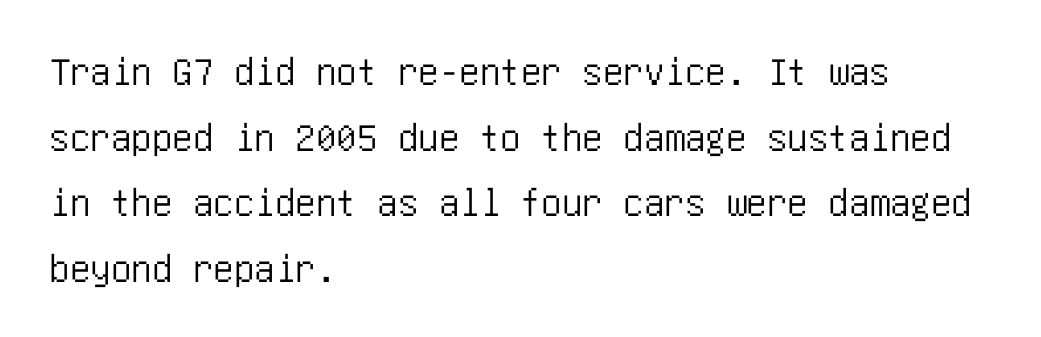
Glance below the letters and you will spot only blank space. In terms of posture, this sample is upright. Normally led — the rows are evenly, conventionally spaced. The typesetter chose a ragged-right arrangement here.
